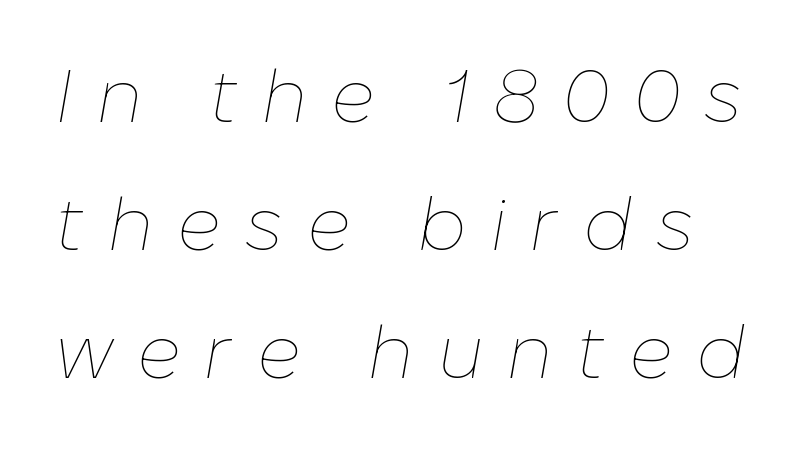
Q: Is the text bold? A: No.
Q: Is the text italic (slanted)? A: Yes, it leans right by about 10 degrees.
Q: Is the text underlined? A: No.
Q: Is the spacing between letters normal or unusually wide? A: Unusually wide.
Q: Width (condensed, normal, or wide)? A: Normal.
Q: Stroke contrast? A: Low.
Q: x-height? A: Medium.
Q: Monospaced? A: No.
